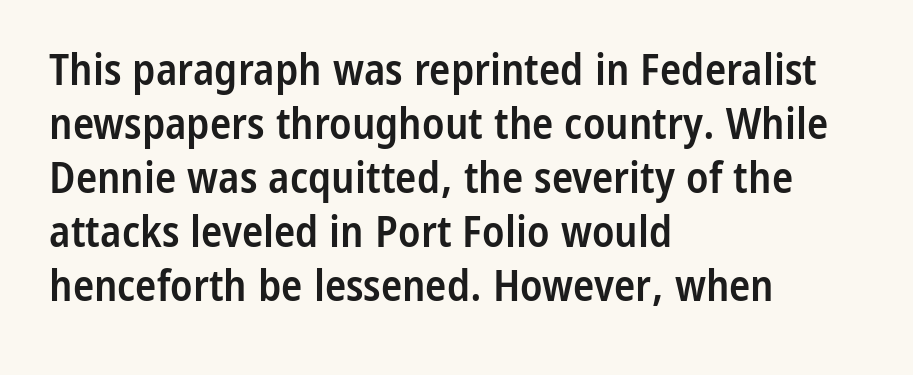
The image shows 44 px semibold, condensed sans-serif type, upright; set left-aligned, line spacing 1.23x, normal letter spacing, not underlined; low stroke contrast and a medium x-height.
